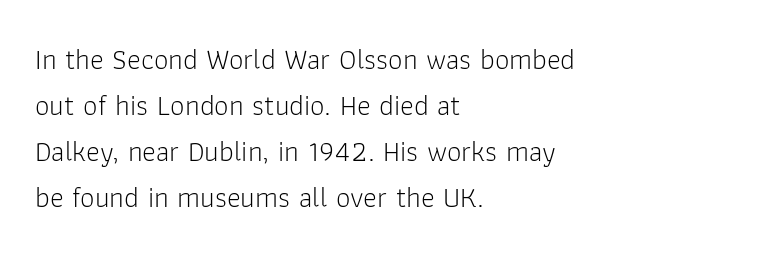
Compared with typical paragraphs, the rows here are spaced about the same. A clean baseline with only descenders dipping below it. You could not count columns in this text — the font is proportionally spaced. In terms of posture, this sample is upright. This is sans-serif lettering, the kind often seen on screens and signage.
